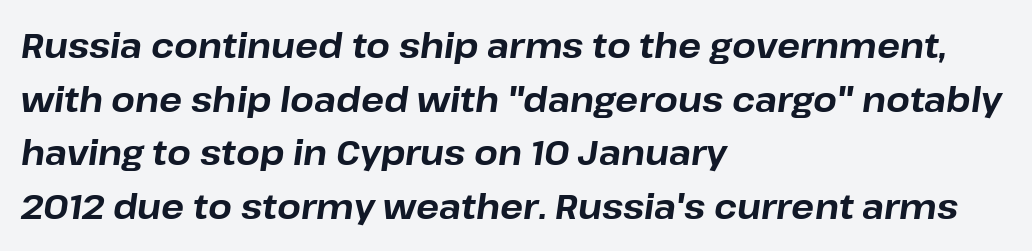
Inter-character spacing is left at the font's built-in metrics. The sample has been set heavy, in full bold. Visually the block forms a straight wall on the left and a jagged coastline on the right. Note the varied advance widths — an 'i' is clearly narrower than an 'm'. Rendered with sloped, italic letterforms. This sample keeps an unexceptional amount of space between lines.
